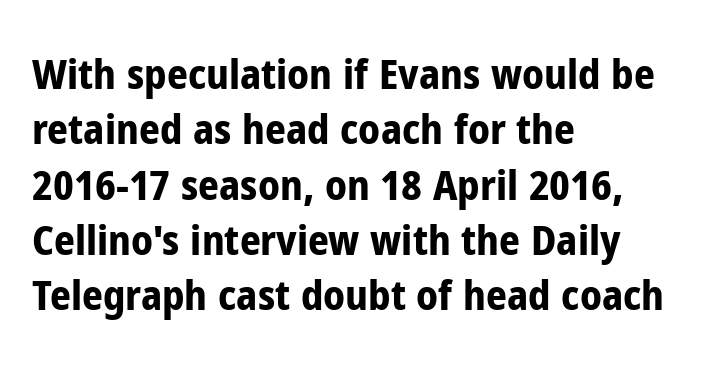
{"serif": "no", "italic": "no", "bold": "yes", "weight": "bold", "width": "condensed", "stroke_contrast": "low", "x_height": "medium", "monospaced": "no", "underline": "no", "align": "left", "line_spacing": "normal", "line_spacing_ratio": 1.35, "letter_spacing": "normal", "letter_spacing_em": 0.0, "glyph_px": 41}
